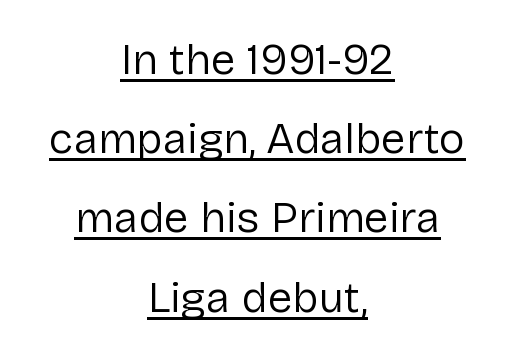
The strokes are not fattened; the text isn't bold. The letters advance in unequal steps, a hallmark of proportional type. Like a heading marked for emphasis, these lines bear an underscore. Nothing sits at the stroke ends, so this counts as sans-serif. A typesetter would mark this as roman, not italic.
